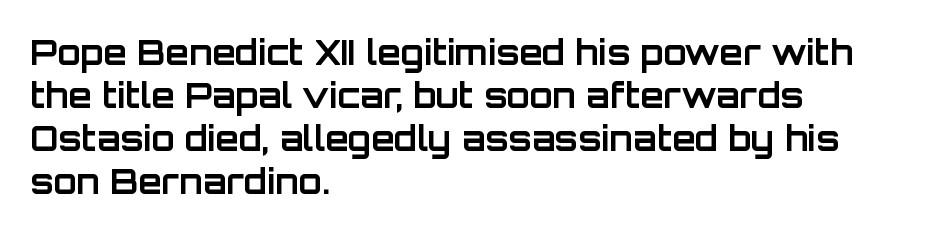
Q: Is the text bold? A: Yes.
Q: Is the text italic (slanted)? A: No, it is upright.
Q: Is the typeface a serif or a sans-serif typeface? A: Sans-serif.
Q: Is the text underlined? A: No.
Q: How is the paragraph aligned? A: Left-aligned.
Q: Is the spacing between letters normal or unusually wide? A: Normal.
Q: Is the spacing between lines tight, normal or loose? A: Normal.
Q: Width (condensed, normal, or wide)? A: Normal.
Q: Stroke contrast? A: Low.
Q: x-height? A: Large.
Q: Monospaced? A: No.
